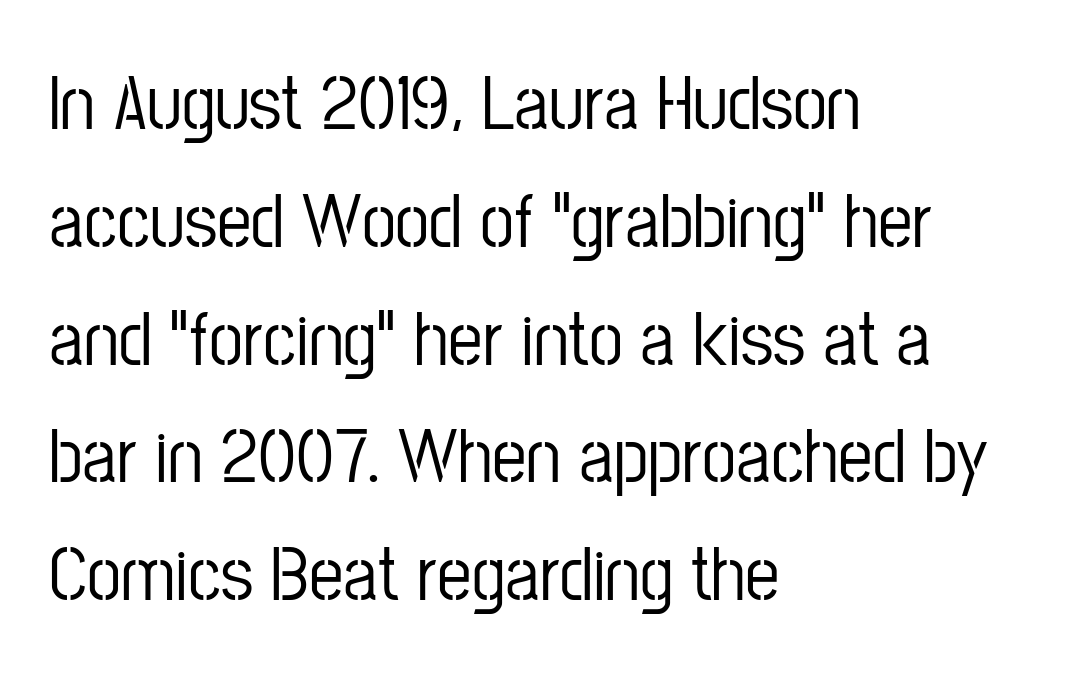
If you measured baseline to baseline, you'd find a middling distance. This sample uses a sans-serif face. Casual observation: everything's shoved over to the left. In terms of letterspacing, this is plain default setting.
